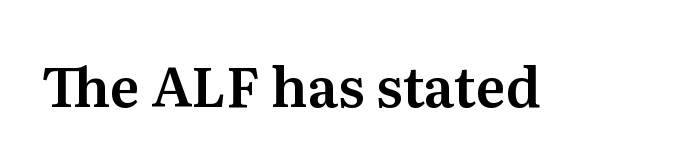
A typesetter would call this proportional, since set widths differ per character. The line texture is even and compact thanks to regular tracking. Does the lettering tilt? It doesn't — this is upright. The baseline area is clear. The type family on display is of the serif kind.
